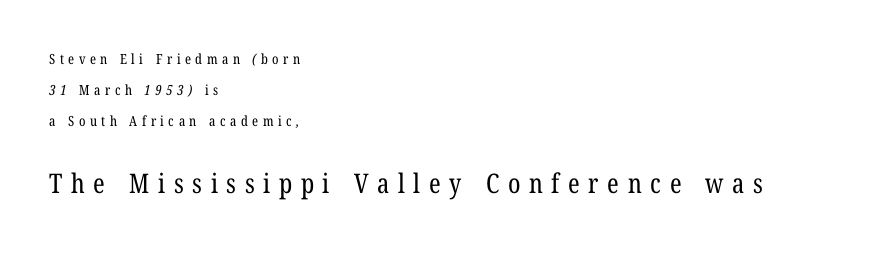
Q: Is the text bold? A: No.
Q: Is the text underlined? A: No.
Q: How is the paragraph aligned? A: Left-aligned.
Q: Is the spacing between letters normal or unusually wide? A: Unusually wide.
Q: Is the spacing between lines tight, normal or loose? A: Loose.
Q: Which block of text is set in a larger size, the first (top) or the second (bottom)? A: The second (bottom) one.
